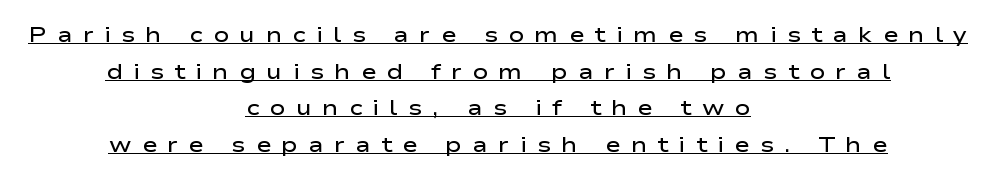
Q: Is the text bold? A: Semi-bold.
Q: Is the text italic (slanted)? A: No, it is upright.
Q: Is the text underlined? A: Yes.
Q: How is the paragraph aligned? A: Centered.
Q: Is the spacing between letters normal or unusually wide? A: Unusually wide.
